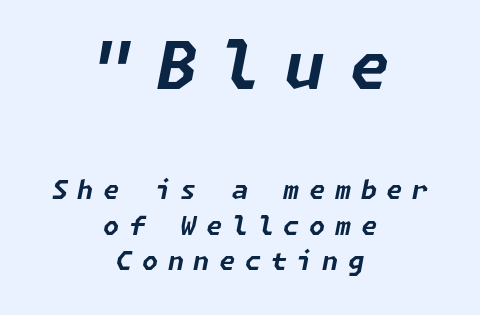
Tracking value appears strongly positive — letters spread wide. There's an unmistakable incline to the writing here. The whitespace from short lines is split evenly between both sides. Descenders are the only things crossing below the line.
